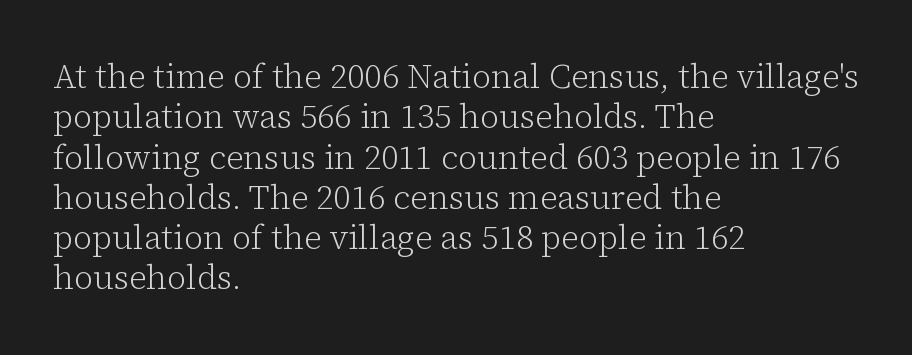
The image shows 33 px light serif type, upright; set left-aligned, line spacing 1.22x, normal letter spacing, not underlined; low stroke contrast and a medium x-height.
